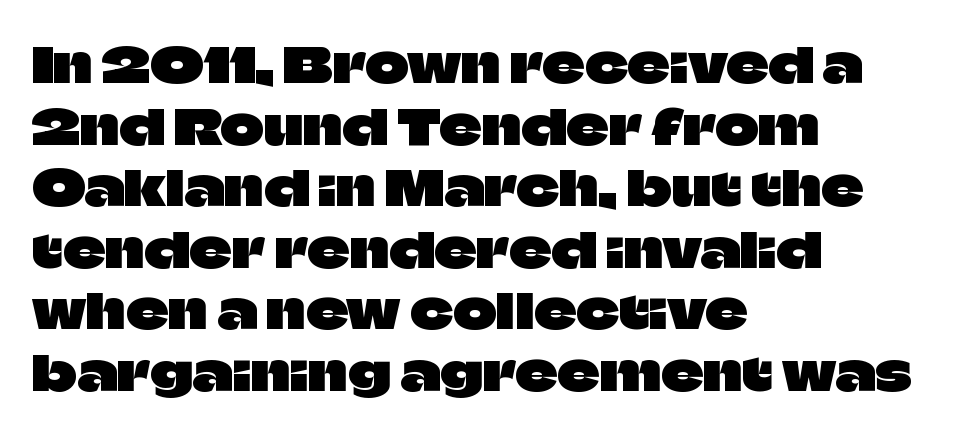
Q: Is the text italic (slanted)? A: No, it is upright.
Q: Is the typeface a serif or a sans-serif typeface? A: Sans-serif.
Q: Is the text underlined? A: No.
Q: How is the paragraph aligned? A: Left-aligned.
Q: Is the spacing between letters normal or unusually wide? A: Normal.
Q: Is the spacing between lines tight, normal or loose? A: Normal.
Q: Width (condensed, normal, or wide)? A: Normal.
Q: Stroke contrast? A: Low.
Q: x-height? A: Large.
Q: Monospaced? A: No.
